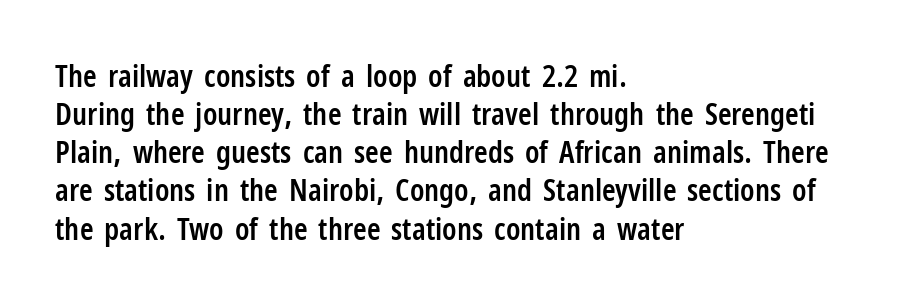
Proportional: the letters do not fall into vertical columns. Characters follow at the spacing the type designer built in. Letters rest on an invisible, unmarked baseline. The text block is weighted toward the left margin, trailing off unevenly rightward. Note: no serifs on the glyphs. Ascenders rise straight up at ninety degrees.
